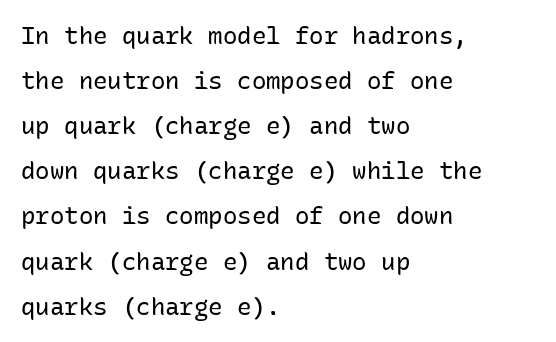
Q: Is the text bold? A: No.
Q: Is the text italic (slanted)? A: No, it is upright.
Q: Is the text underlined? A: No.
Q: How is the paragraph aligned? A: Left-aligned.
Q: Is the spacing between letters normal or unusually wide? A: Normal.
